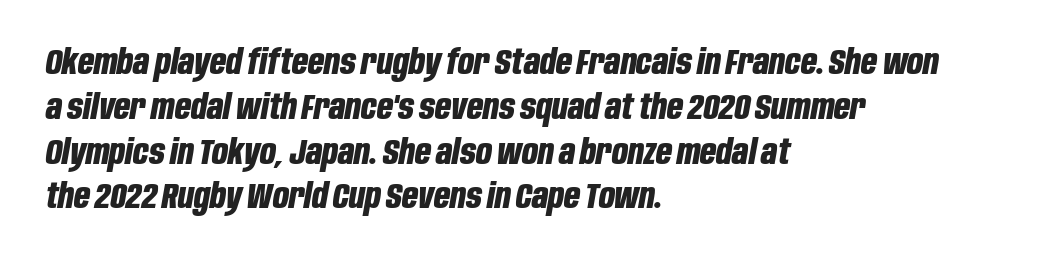
{"italic": "yes", "lean": "right", "slant_degrees": 10, "bold": "yes", "weight": "bold", "width": "condensed", "stroke_contrast": "low", "x_height": "large", "monospaced": "no", "underline": "no", "align": "left", "line_spacing": "normal", "line_spacing_ratio": 1.28, "letter_spacing": "normal", "letter_spacing_em": 0.0, "glyph_px": 35}
